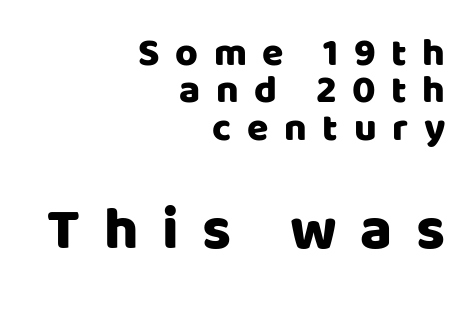
A student would notice the bottom passage is typeset larger than what precedes it. The passage is arranged like a letterhead date or caption credit — flush right. Rendered with straight, roman letterforms. This rendering employs a face without finishing strokes, i.e., a sans-serif. Does the leading feel generous? Not at all — it's pinched.
